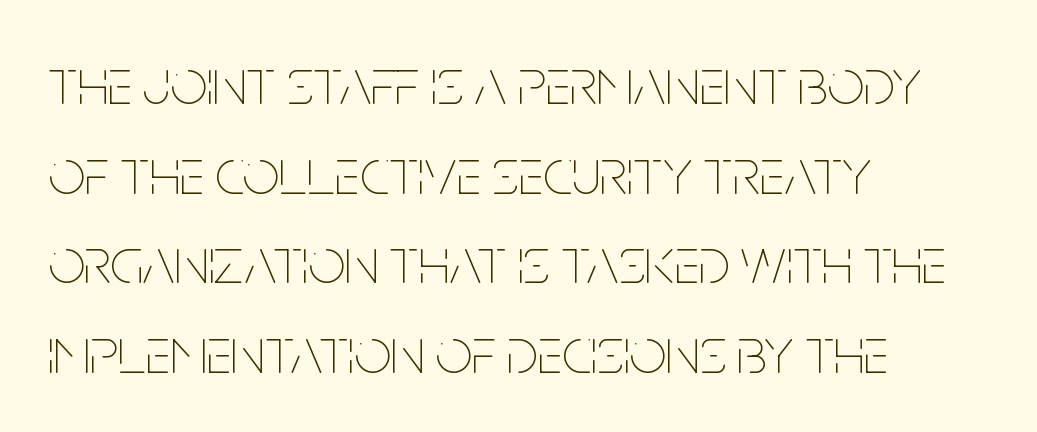
The image shows 65 px thin, condensed type, upright; set left-aligned, normal line spacing (1.38x), normal letter spacing, not underlined; low stroke contrast and a large x-height.
